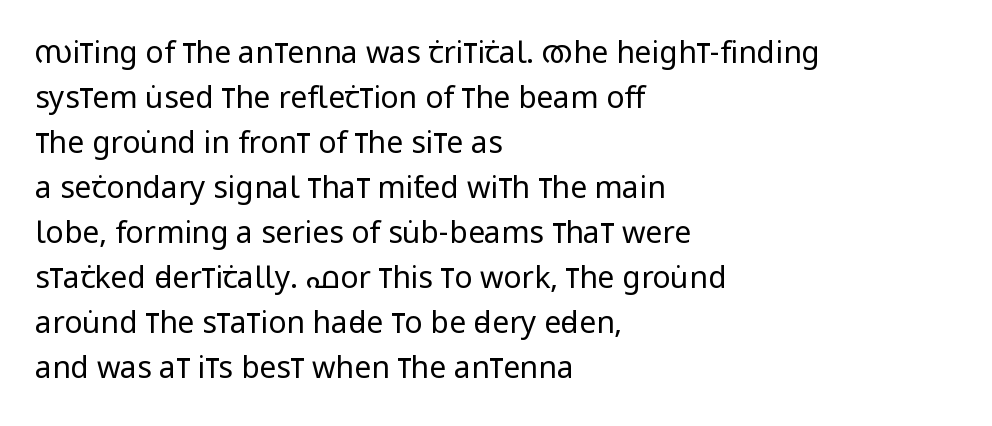
{"serif": "no", "italic": "no", "bold": "no", "weight": "regular", "width": "condensed", "stroke_contrast": "low", "x_height": "large", "monospaced": "no", "underline": "no", "align": "left", "line_spacing": "normal", "line_spacing_ratio": 1.5, "letter_spacing": "normal", "letter_spacing_em": 0.0, "glyph_px": 30}
